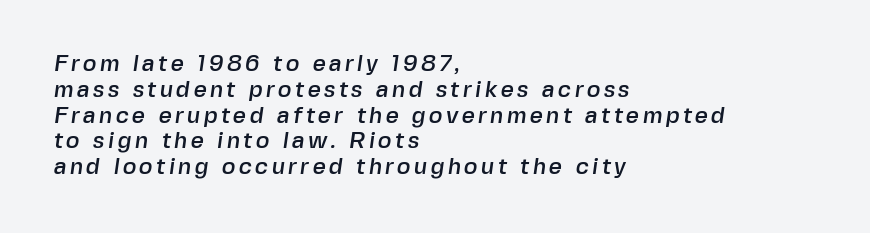
Q: Is the text underlined? A: No.
Q: How is the paragraph aligned? A: Left-aligned.
Q: Is the spacing between lines tight, normal or loose? A: Tight.
